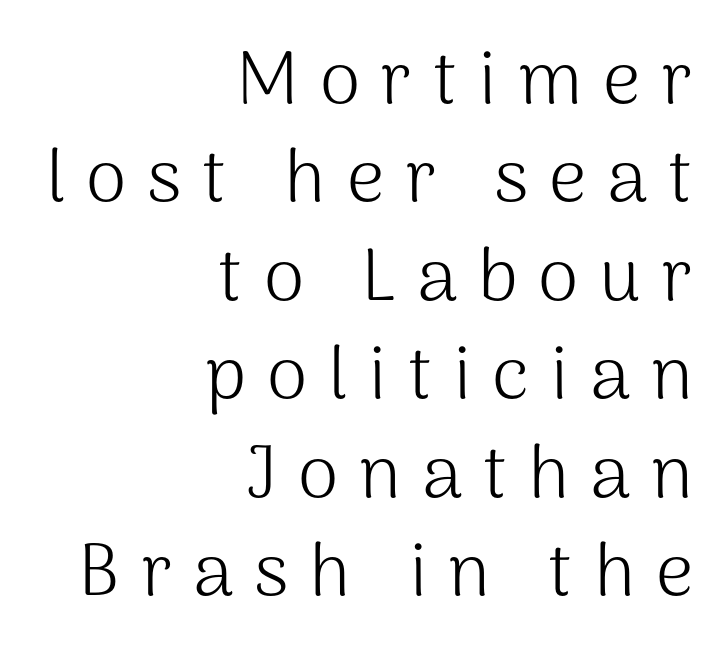
{"serif": "no", "italic": "no", "bold": "no", "weight": "light", "width": "normal", "stroke_contrast": "medium", "x_height": "medium", "monospaced": "no", "underline": "no", "align": "right", "line_spacing": "normal", "line_spacing_ratio": 1.33, "letter_spacing": "wide", "letter_spacing_em": 0.28, "glyph_px": 74}
